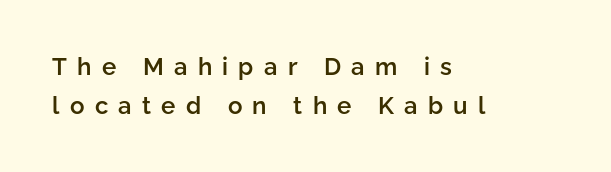
Do the letters lean? They stand straight. This rendering uses left alignment, leaving the right contour irregular. A typesetter would call this heavily tracked-out type. The face used here is a semibold: visibly heavier than regular, lighter than bold. Underlining? Definitely not there. Does the leading feel generous? No, just average.
